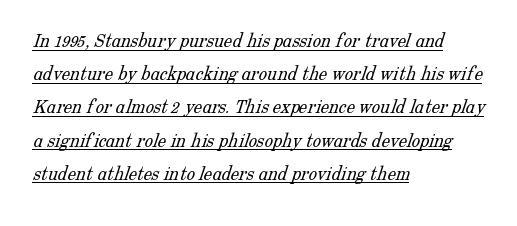
Regular leading. A quiet, ordinary-to-light weight characterises the typeface. Like a heading marked for emphasis, these lines bear an underscore. Left-aligned paragraph, ragged on the right. Nobody touched the tracking dial on this one.
